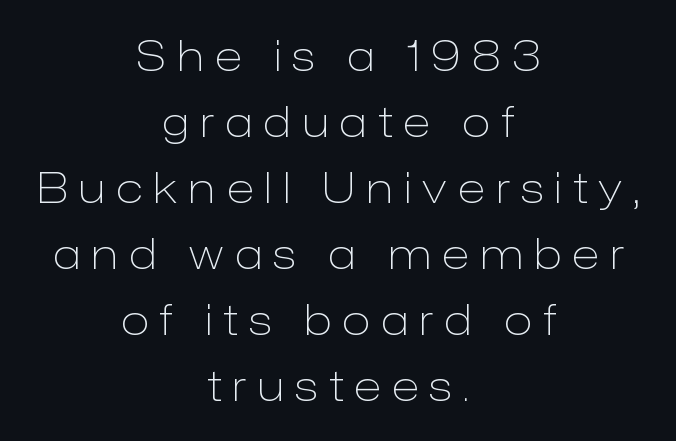
Q: Is the text bold? A: No.
Q: Is the text italic (slanted)? A: No, it is upright.
Q: Is the typeface a serif or a sans-serif typeface? A: Sans-serif.
Q: Is the text underlined? A: No.
Q: How is the paragraph aligned? A: Centered.
Q: Is the spacing between letters normal or unusually wide? A: Unusually wide.
Q: Is the spacing between lines tight, normal or loose? A: Normal.
Q: Width (condensed, normal, or wide)? A: Normal.
Q: Stroke contrast? A: Low.
Q: x-height? A: Medium.
Q: Monospaced? A: No.
